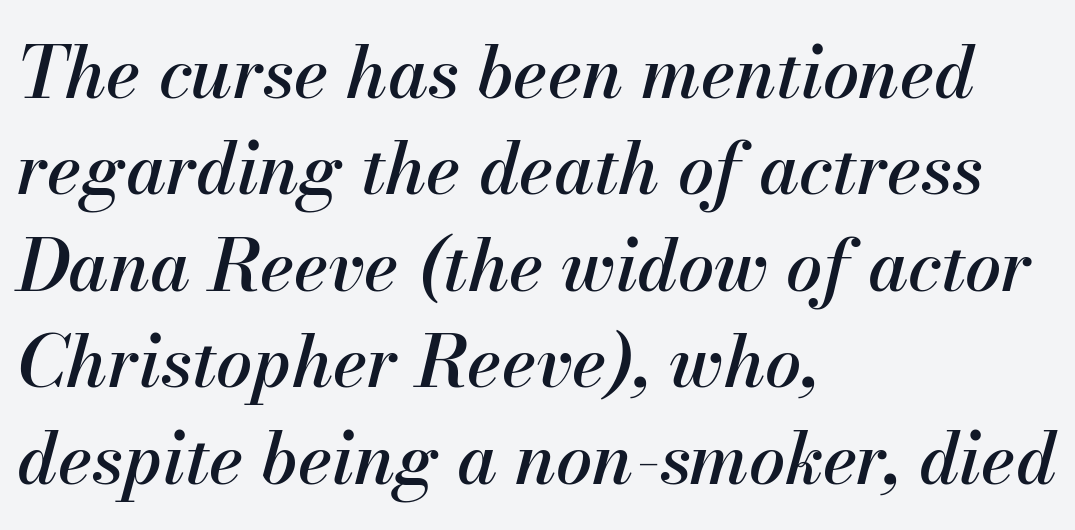
The image shows 72 px text type, italic (leaning right); set left-aligned, normal line spacing (1.34x), normal letter spacing, not underlined; medium stroke contrast and a small x-height.
